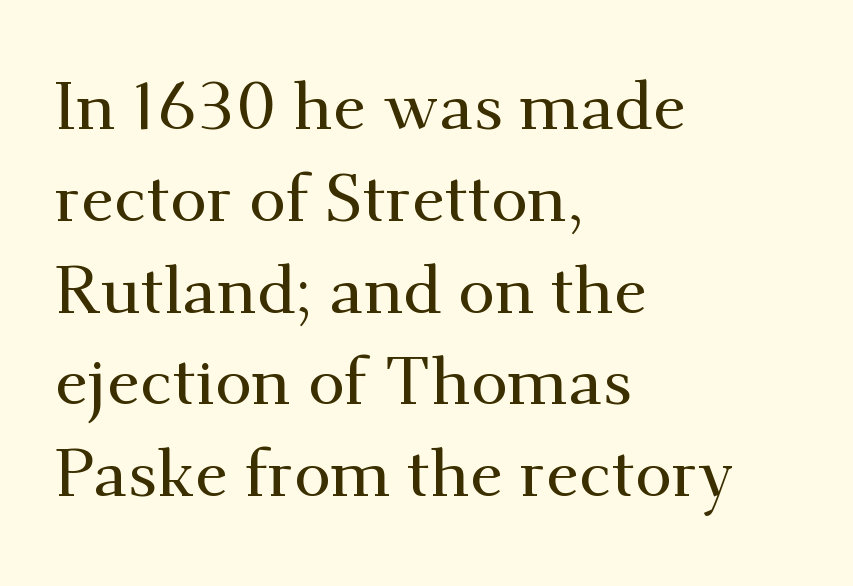
Nobody drew a line under any word here. Each line starts at the same left margin while the right side varies. Spacing between characters is what you'd get straight out of the box. These lines sit exactly where default settings would place them. A typesetter would mark this as roman, not italic.
